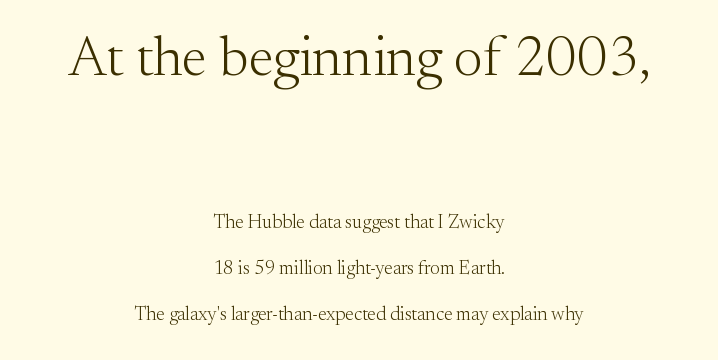
{"serif": "yes", "italic": "no", "bold": "no", "weight": "light", "width": "normal", "stroke_contrast": "medium", "x_height": "small", "monospaced": "no", "underline": "no", "align": "center", "line_spacing": "loose", "line_spacing_ratio": 2.43, "letter_spacing": "normal", "letter_spacing_em": 0.0, "larger_block": "first", "size_ratio": 2.95, "glyph_px": 56}
